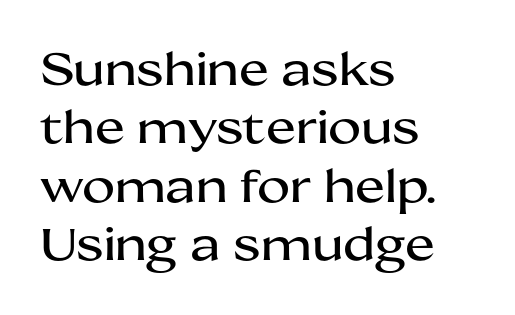
{"italic": "no", "width": "wide", "stroke_contrast": "medium", "x_height": "medium", "monospaced": "no", "underline": "no", "align": "left", "line_spacing": "normal", "line_spacing_ratio": 1.3, "letter_spacing": "normal", "letter_spacing_em": 0.0, "glyph_px": 45}
